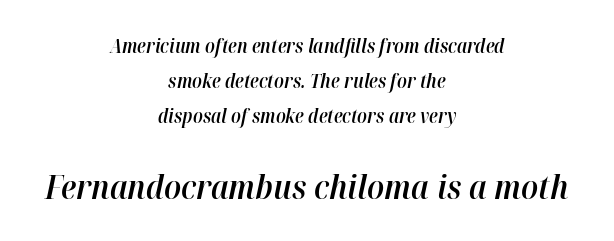
The space beneath each line is pristine and unruled. Observe the lean: these are italic letterforms. Compared with typical body copy, the letter spacing here is the same. The block sitting lower on the canvas is the one with enlarged characters. The lines are quadded center.
